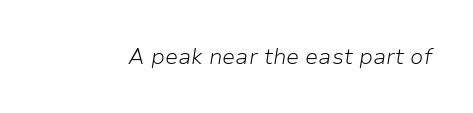
{"italic": "yes", "lean": "right", "slant_degrees": 9, "bold": "no", "underline": "no", "letter_spacing": "normal", "letter_spacing_em": 0.0, "glyph_px": 22}
